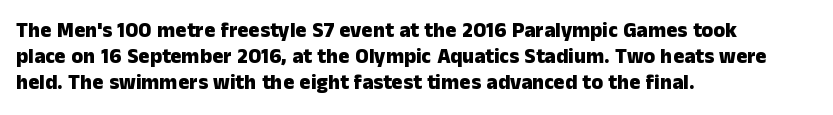
The strokes are fattened all the way to bold. Visually the block forms a straight wall on the left and a jagged coastline on the right. A typesetter would mark this as roman, not italic. The words here are not underlined.
